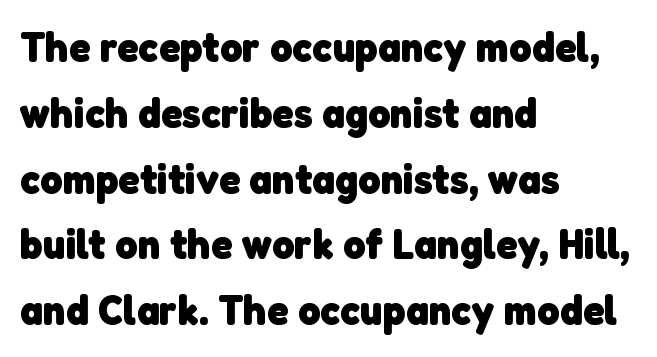
The line-height multiplier appears to be the usual default. The glyphs have the mass of a bold cut. Compared with a centered layout, this one pins lines to the left instead. This rendering employs a face without finishing strokes, i.e., a sans-serif. Does extra space separate the letters? No, they use regular spacing. Unmarked baselines from the first word to the last.
